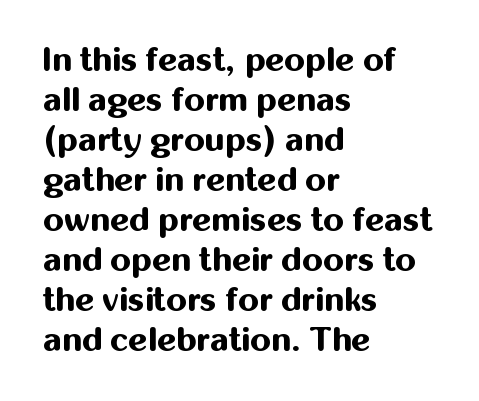
{"serif": "no", "italic": "no", "bold": "yes", "weight": "bold", "width": "normal", "stroke_contrast": "medium", "x_height": "medium", "monospaced": "no", "underline": "no", "align": "left", "line_spacing_ratio": 1.21, "letter_spacing": "normal", "letter_spacing_em": 0.0, "glyph_px": 33}
